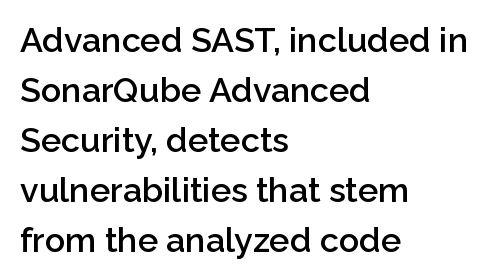
The tracking reads as untouched default to a designer's eye. Students, this is semibold: more ink than regular, less than bold. Posture: vertical. The rendering anchors every line to the left-hand side. Interline gaps are of average width in this sample. The type family on display is of the sans-serif kind.
